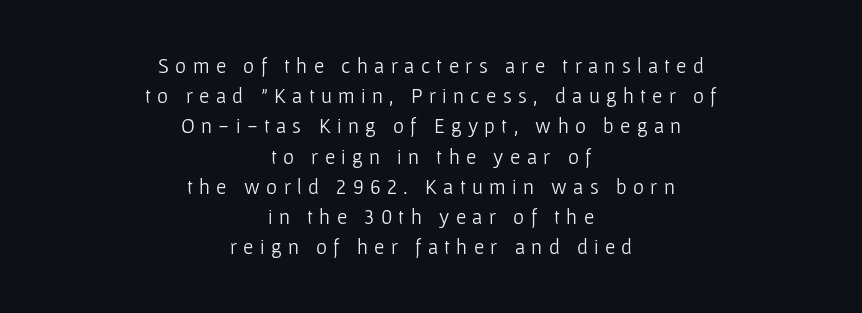
The image shows 21 px text type, upright; set centered, normal line spacing (1.44x), unusually wide letter spacing (+0.3 em), not underlined.
